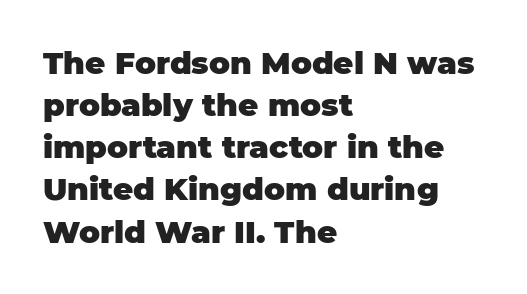
These lines are rendered in a variable-pitch font. This rendering leaves character spacing at its baseline value. A typesetter would mark this as roman, not italic. Plain, unruled lines of type. The characters display no serif detailing; their extremities are plain.
